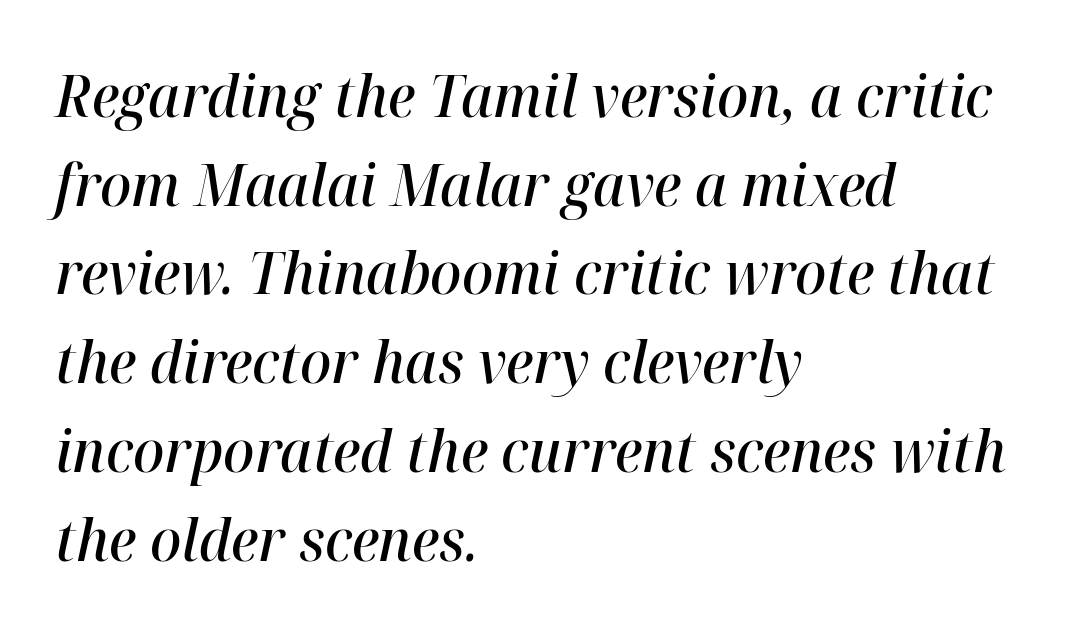
The face used here is proportionally spaced, like ordinary book or web type. The gap between lines stays unmarked. Is the letter spacing exaggerated? No — it looks like the ordinary default. The rows are spaced the way most documents space them. This rendering uses left alignment, leaving the right contour irregular. When letters slant like this, we call the style italic.
